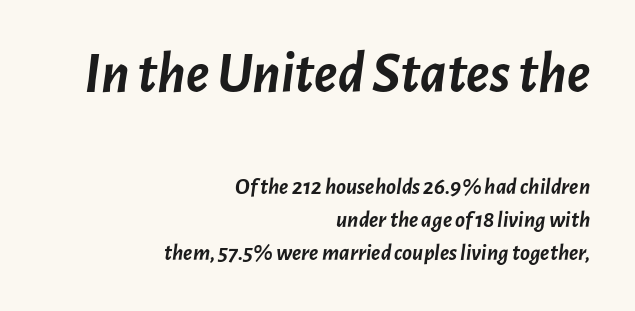
{"italic": "yes", "lean": "right", "slant_degrees": 7, "bold": "yes", "weight": "semibold", "width": "normal", "stroke_contrast": "low", "x_height": "medium", "monospaced": "no", "underline": "no", "align": "right", "line_spacing": "normal", "line_spacing_ratio": 1.44, "letter_spacing": "normal", "letter_spacing_em": 0.0, "larger_block": "first", "size_ratio": 2.52, "glyph_px": 58}
